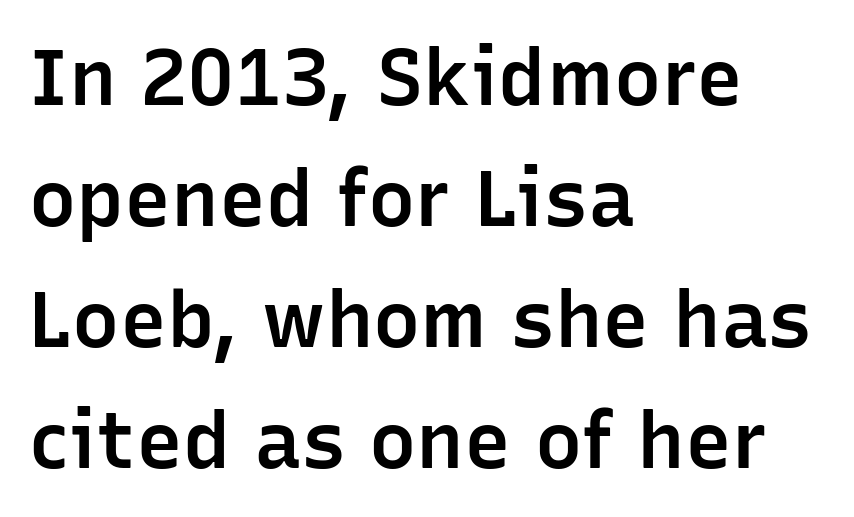
{"serif": "no", "italic": "no", "bold": "semi", "weight": "semibold", "width": "normal", "stroke_contrast": "low", "x_height": "medium", "monospaced": "no", "underline": "no", "align": "left", "line_spacing": "normal", "line_spacing_ratio": 1.53, "letter_spacing": "normal", "letter_spacing_em": 0.0, "glyph_px": 79}
